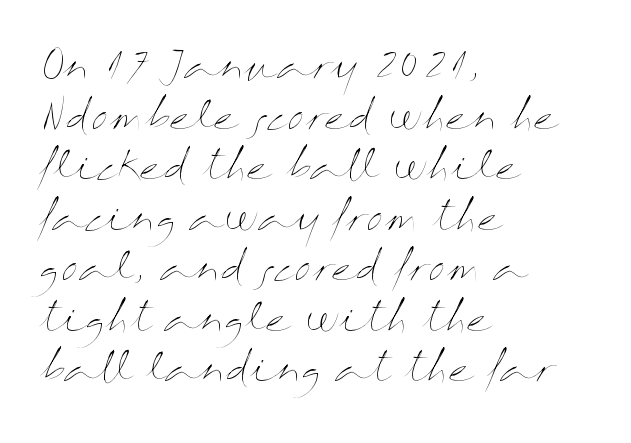
The image shows 38 px thin, wide type; set left-aligned, normal line spacing (1.33x), normal letter spacing, not underlined; medium stroke contrast and a medium x-height.
